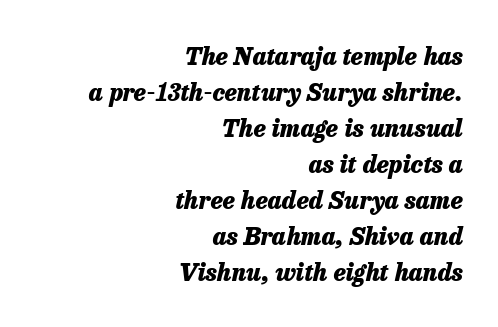
The image shows 24 px bold type, italic (leaning right); set right-aligned, normal line spacing (1.5x), normal letter spacing, not underlined.
